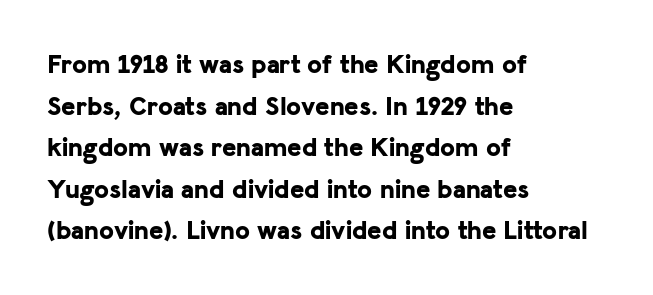
The image shows 27 px bold type, upright; set left-aligned, normal line spacing (1.54x), normal letter spacing, not underlined.
